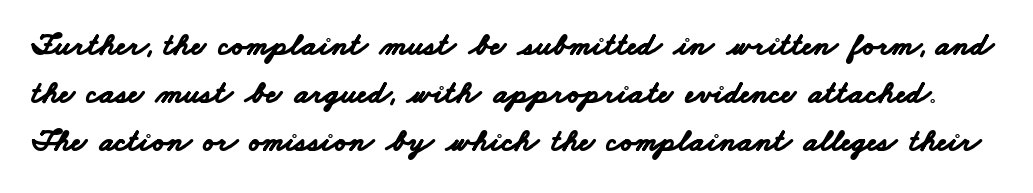
Q: Is the text bold? A: Yes.
Q: Is the typeface a serif or a sans-serif typeface? A: Sans-serif.
Q: Is the text underlined? A: No.
Q: Is the spacing between letters normal or unusually wide? A: Normal.
Q: Is the spacing between lines tight, normal or loose? A: Normal.
Q: Width (condensed, normal, or wide)? A: Wide.
Q: Stroke contrast? A: Low.
Q: x-height? A: Small.
Q: Monospaced? A: No.
